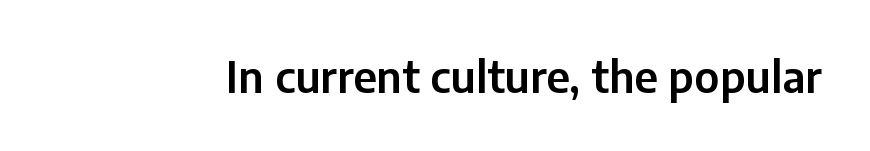
The image shows 43 px sans-serif type, upright; set normal letter spacing, not underlined; low stroke contrast and a medium x-height.
